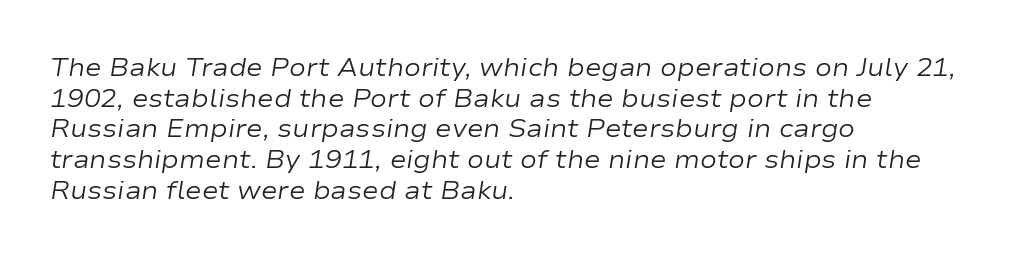
Inter-character spacing is left at the font's built-in metrics. Counters stay open thanks to moderate or lighter strokes. Notice how the passage keeps a crisp vertical edge on the left only. Clear beneath every line of the passage.
